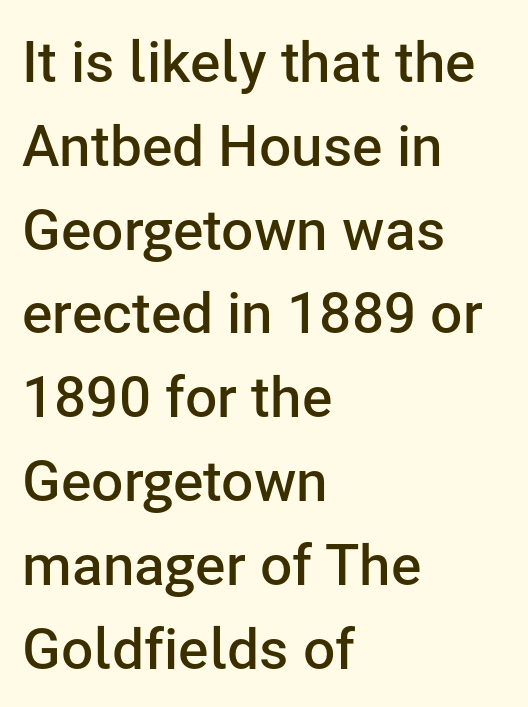
A sans-serif font was chosen for this passage. A typesetter would call this leading conventional body-copy spacing. Notice how the stems are strictly vertical — no italics here. Semibold letterforms, between regular and bold. Glyph-to-glyph distance matches everyday printed text. The passage shown is typed in a proportional face where columns would drift.
